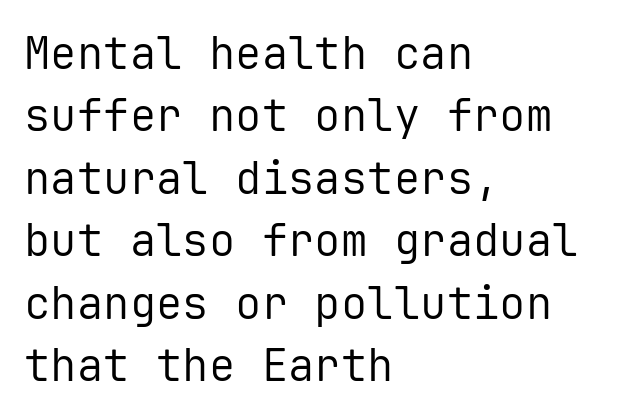
Q: Is the text bold? A: No.
Q: Is the text italic (slanted)? A: No, it is upright.
Q: Is the typeface a serif or a sans-serif typeface? A: Sans-serif.
Q: Is the text underlined? A: No.
Q: How is the paragraph aligned? A: Left-aligned.
Q: Is the spacing between letters normal or unusually wide? A: Normal.
Q: Is the spacing between lines tight, normal or loose? A: Normal.
Q: Width (condensed, normal, or wide)? A: Normal.
Q: Stroke contrast? A: Low.
Q: x-height? A: Medium.
Q: Monospaced? A: Yes.
